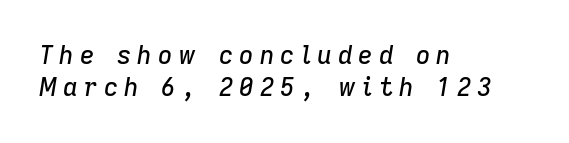
This is oblique type, the kind used for emphasis or titles. Baseline-to-baseline distance is the conventional proportion of letter height. A classic flush-left, rag-right setting is used for this passage. There is plenty of visible air inserted between adjacent glyphs. The specimen omits any rule beneath the text block's lines.
